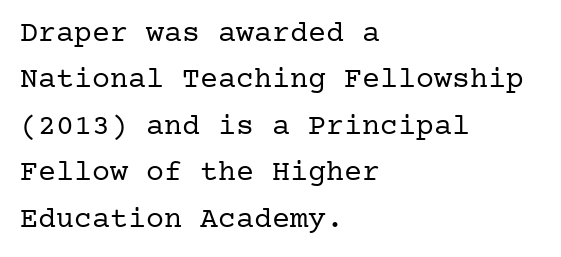
The image shows 30 px regular-weight serif type, upright; set left-aligned, normal line spacing (1.55x), normal letter spacing, not underlined; low stroke contrast and a medium x-height.
